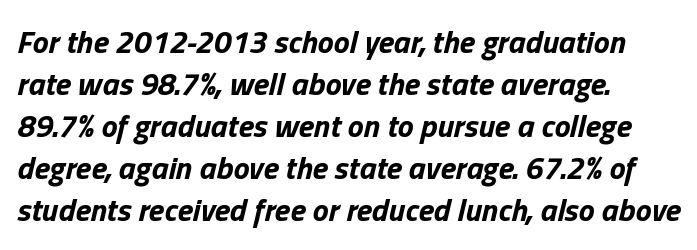
{"italic": "yes", "lean": "right", "slant_degrees": 13, "bold": "yes", "weight": "bold", "width": "normal", "stroke_contrast": "low", "x_height": "medium", "monospaced": "no", "underline": "no", "align": "left", "line_spacing": "normal", "line_spacing_ratio": 1.31, "letter_spacing": "normal", "letter_spacing_em": 0.0, "glyph_px": 32}
